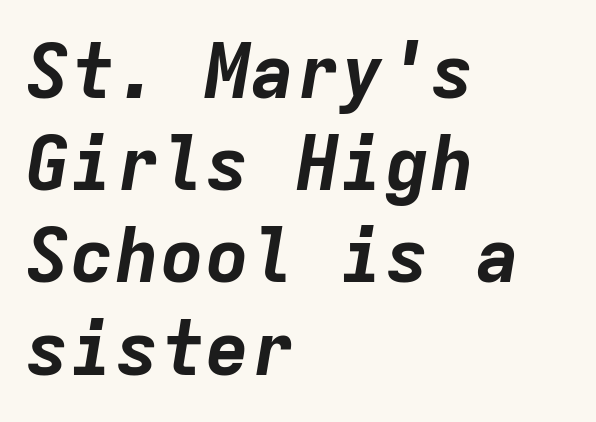
Q: Is the text bold? A: Yes.
Q: Is the text italic (slanted)? A: Yes, it leans right by about 9 degrees.
Q: Is the text underlined? A: No.
Q: How is the paragraph aligned? A: Left-aligned.
Q: Is the spacing between letters normal or unusually wide? A: Normal.
Q: Width (condensed, normal, or wide)? A: Normal.
Q: Stroke contrast? A: Low.
Q: x-height? A: Medium.
Q: Monospaced? A: Yes.
